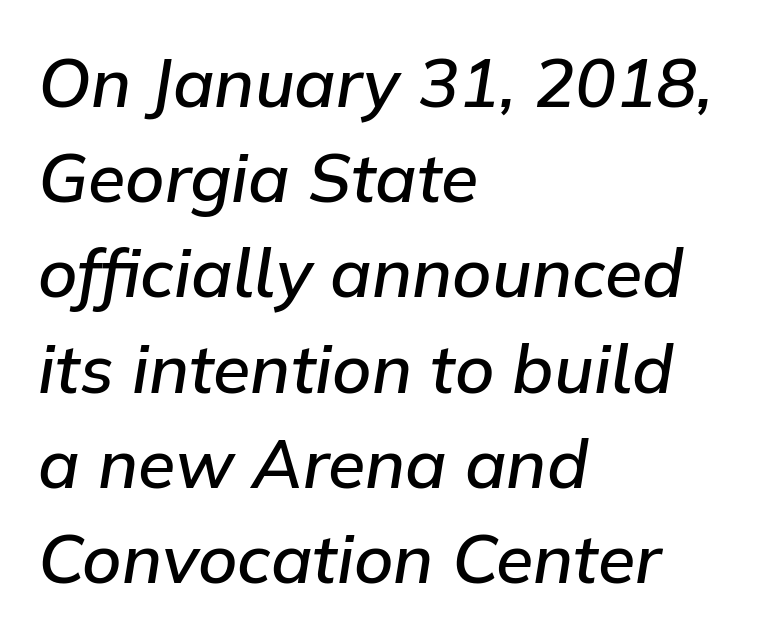
The passage shown stacks its lines at a standard gap. Spacing between characters is what you'd get straight out of the box. A typesetter would mark this as italic. Look at the stroke-to-counter ratio: somewhat heavy, a semibold. The ragged edge is on the right, which tells us the setting is flush left.
